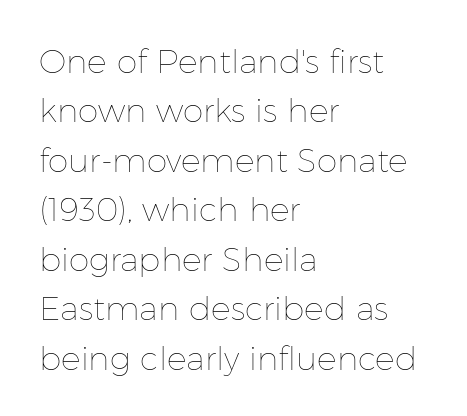
{"italic": "no", "bold": "no", "weight": "thin", "width": "normal", "stroke_contrast": "low", "x_height": "medium", "monospaced": "no", "underline": "no", "align": "left", "line_spacing": "normal", "line_spacing_ratio": 1.5, "letter_spacing": "normal", "letter_spacing_em": 0.0, "glyph_px": 33}
